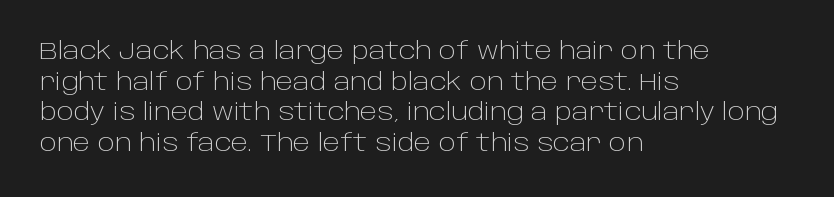
Vertical spacing — default. The text block is weighted toward the left margin, trailing off unevenly rightward. The baseline area is clear. These lines keep a tight, regular rhythm from letter to letter. No extra ink here — the face is not bold.
